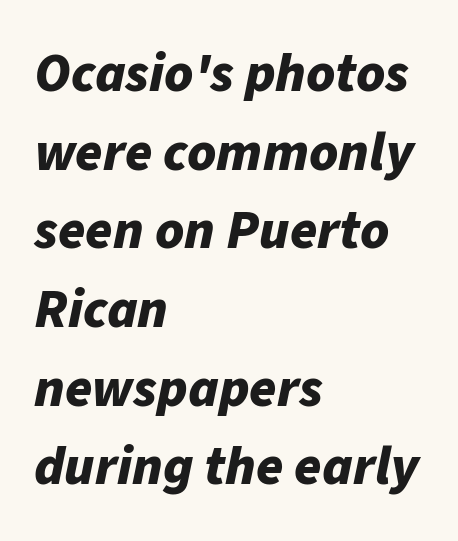
{"italic": "yes", "lean": "right", "slant_degrees": 11, "bold": "yes", "weight": "bold", "width": "normal", "stroke_contrast": "low", "x_height": "medium", "monospaced": "no", "underline": "no", "align": "left", "line_spacing": "normal", "line_spacing_ratio": 1.43, "letter_spacing": "normal", "letter_spacing_em": 0.0, "glyph_px": 55}
